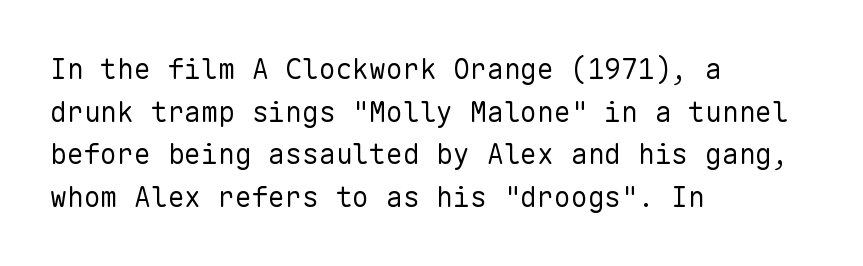
You can tell from the bare stems that sans-serif type was used. The face looks like a standard text weight, possibly lighter. The letters march in equal steps, a hallmark of fixed-pitch type. Compared with a centered layout, this one pins lines to the left instead. Honestly, the row spacing looks completely unremarkable.
